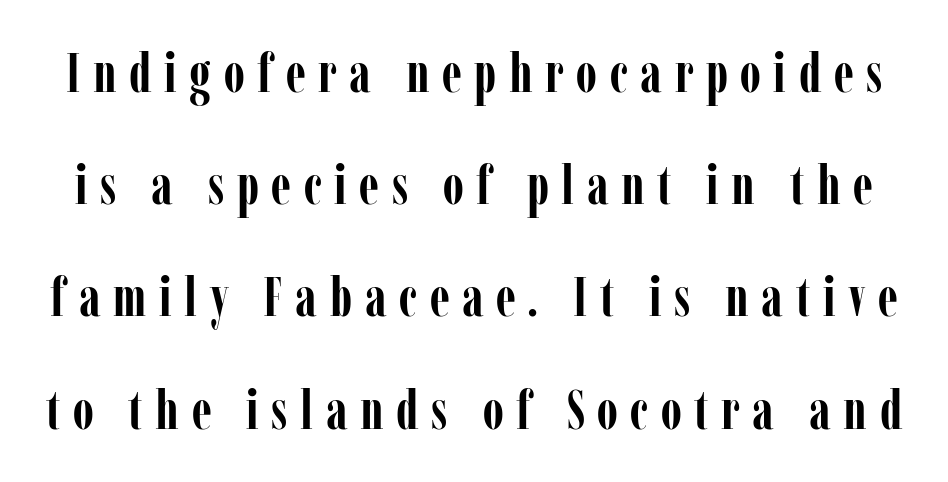
Are there feet on the stems? There are — it's a serif. The passage shown stacks its lines with a broad gap. Stroke thickness is high; the sample reads as a true bold. The baseline area is clear. Is there any slant? The stems are plumb.
